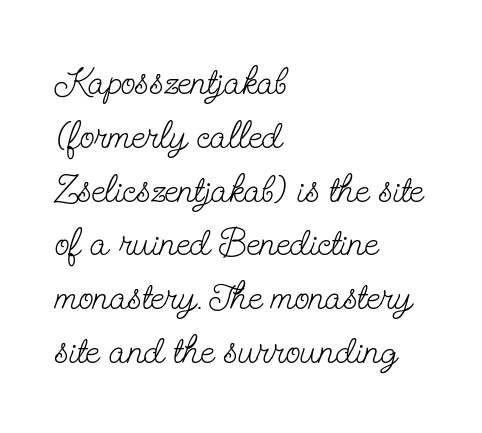
{"serif": "yes", "bold": "no", "weight": "light", "width": "condensed", "stroke_contrast": "low", "x_height": "small", "monospaced": "no", "underline": "no", "align": "left", "line_spacing": "normal", "line_spacing_ratio": 1.38, "letter_spacing": "normal", "letter_spacing_em": 0.0, "glyph_px": 39}
